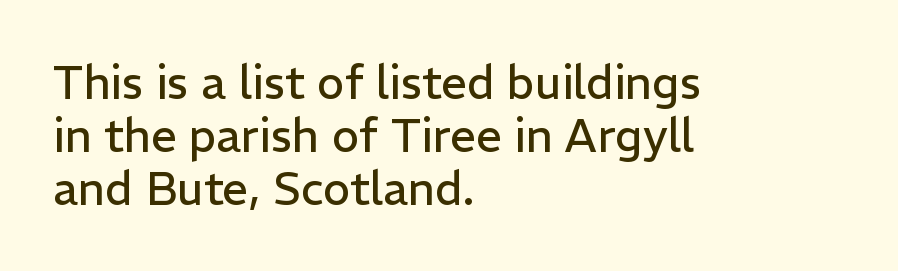
The characters display no serif detailing; their extremities are plain. Weight class: somewhere from thin through regular. Looks like regular typesetting: each glyph gets only the width it needs. The line-height multiplier appears low, near solid setting. In CSS terms this would be text-align: left.
